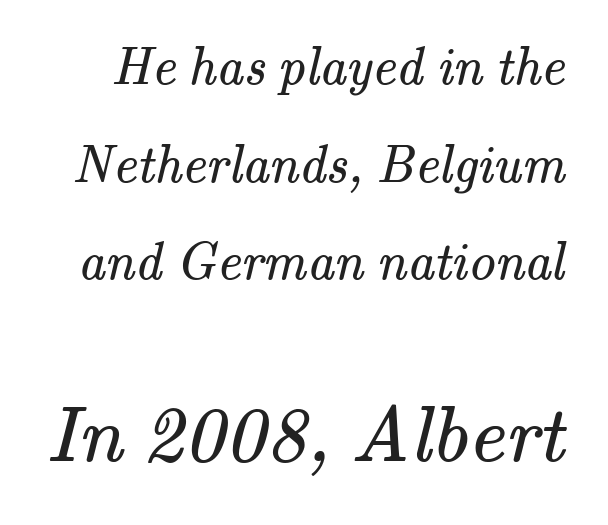
Spacing verdict: proportional, widths tailored to each character. Descender tails drop into unmarked territory. You get the small type first, then a jump to larger type. Check where the strokes stop: tiny serifs finish them off.
